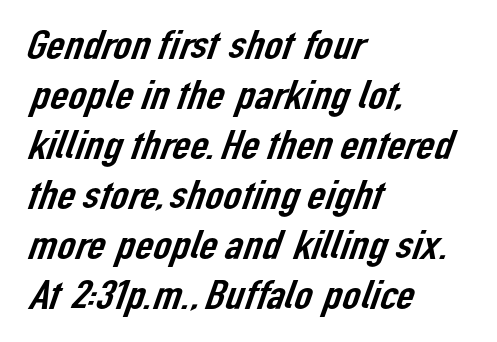
The image shows 40 px sans-serif type; set left-aligned, normal line spacing (1.25x), normal letter spacing, not underlined; low stroke contrast and a medium x-height.
